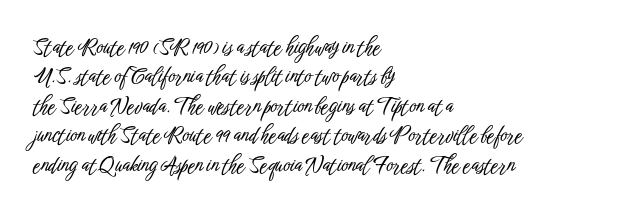
If you drew a ruler down the left edge, every line would touch it. The foot of each line stays bare and open. What's the leading like? Ordinary, nothing unusual. Observe the ordinary spacing: letters are neighbours, not strangers.
